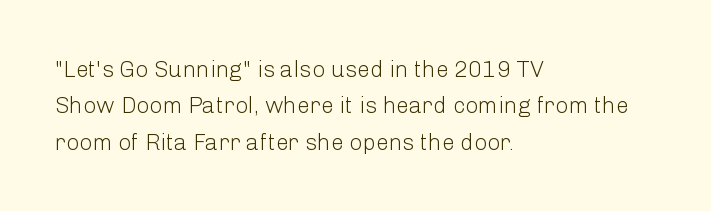
Compared with typical paragraphs, the rows here are spaced about the same. The letterforms sit at book weight or below. Ascenders rise straight up at ninety degrees. The lines are quadded left. Check the space under the baseline: it is left empty. Tracking value appears to be zero — textbook default spacing.
